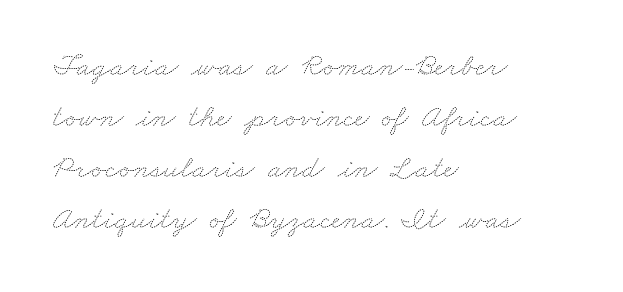
Each row of text sits above clean, open space. Looks like regular typesetting: each glyph gets only the width it needs. Teacher's note: observe the even left margin — that is flush-left alignment. A normal amount of white space separates one row of letters from the next. The horizontal fit of the characters is conventional and even. Unbolded letterforms with no extra heft.
